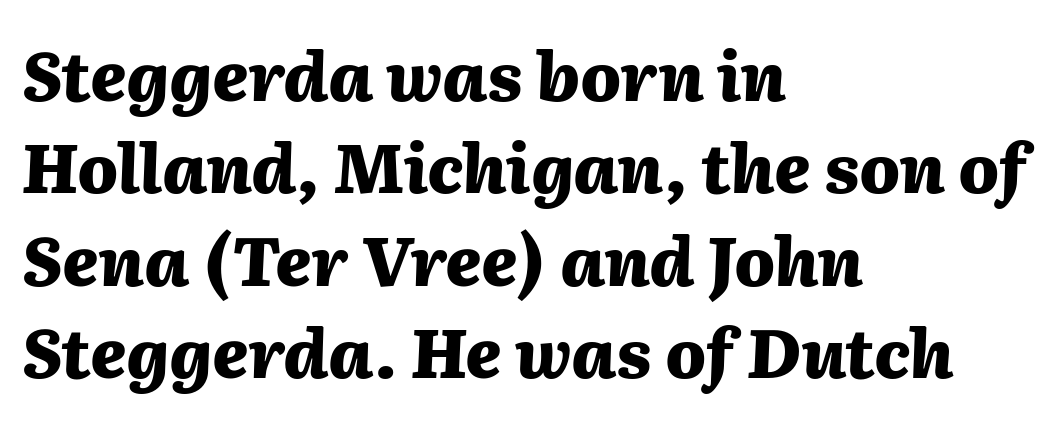
The image shows 67 px heavy type, italic (leaning right); set left-aligned, normal line spacing (1.38x), normal letter spacing, not underlined; medium stroke contrast and a medium x-height.
